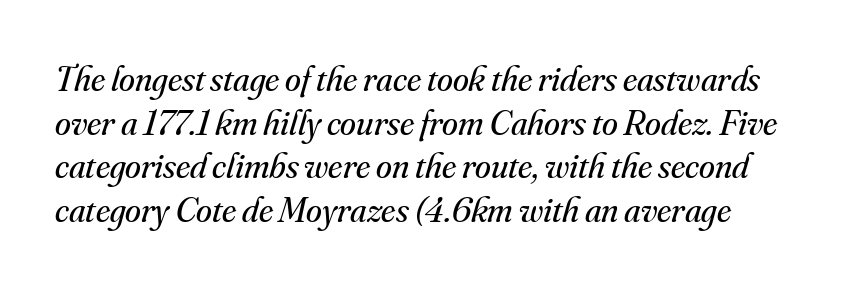
Q: Is the text bold? A: No.
Q: Is the text italic (slanted)? A: Yes, it leans right by about 16 degrees.
Q: Is the typeface a serif or a sans-serif typeface? A: Serif.
Q: Is the text underlined? A: No.
Q: Is the spacing between letters normal or unusually wide? A: Normal.
Q: Width (condensed, normal, or wide)? A: Normal.
Q: Stroke contrast? A: Medium.
Q: x-height? A: Small.
Q: Monospaced? A: No.
